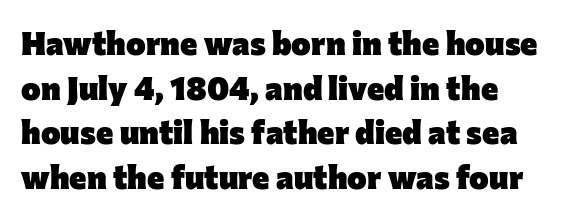
The image shows 33 px heavy sans-serif type, upright; set left-aligned, normal line spacing (1.35x), normal letter spacing, not underlined; low stroke contrast and a medium x-height.
